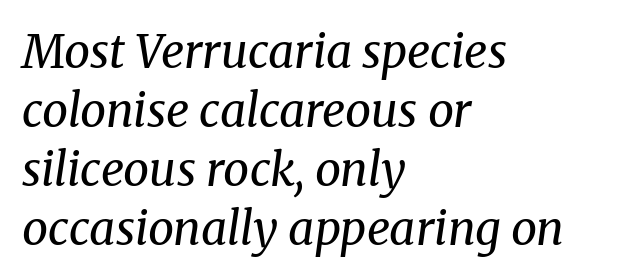
Q: Is the text bold? A: No.
Q: Is the text italic (slanted)? A: Yes, it leans right by about 8 degrees.
Q: Is the typeface a serif or a sans-serif typeface? A: Serif.
Q: Is the text underlined? A: No.
Q: How is the paragraph aligned? A: Left-aligned.
Q: Is the spacing between letters normal or unusually wide? A: Normal.
Q: Is the spacing between lines tight, normal or loose? A: Normal.
Q: Width (condensed, normal, or wide)? A: Normal.
Q: Stroke contrast? A: Medium.
Q: x-height? A: Medium.
Q: Monospaced? A: No.
